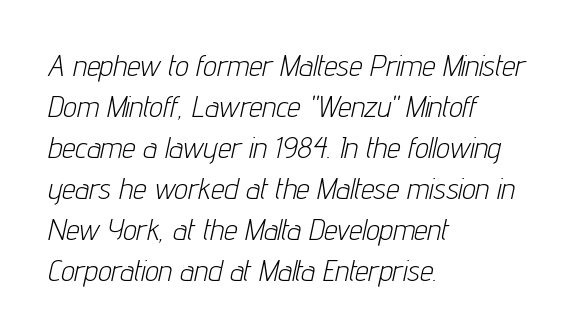
Q: Is the text bold? A: No.
Q: Is the text italic (slanted)? A: Yes, it leans right by about 12 degrees.
Q: Is the text underlined? A: No.
Q: How is the paragraph aligned? A: Left-aligned.
Q: Is the spacing between letters normal or unusually wide? A: Normal.
Q: Is the spacing between lines tight, normal or loose? A: Normal.
Q: Width (condensed, normal, or wide)? A: Condensed.
Q: Stroke contrast? A: Low.
Q: x-height? A: Medium.
Q: Monospaced? A: No.
